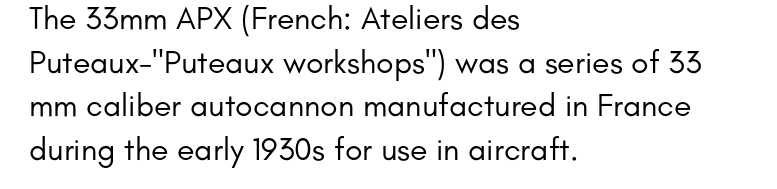
You could not count columns in this text — the font is proportionally spaced. Weight class: somewhere from thin through regular. Posture: straight, roman, zero tilt. Caption: standard tracking, unaltered. Are there feet on the stems? There aren't — it's a sans. The passage shown is not underscored anywhere.
